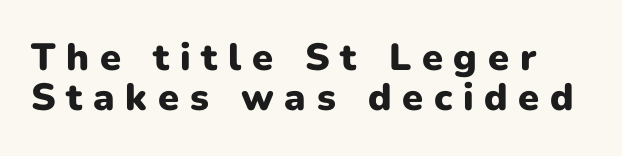
{"serif": "no", "italic": "no", "bold": "yes", "weight": "heavy", "width": "normal", "stroke_contrast": "low", "x_height": "medium", "monospaced": "no", "underline": "no", "line_spacing": "tight", "line_spacing_ratio": 1.06, "letter_spacing": "wide", "letter_spacing_em": 0.28, "glyph_px": 38}
